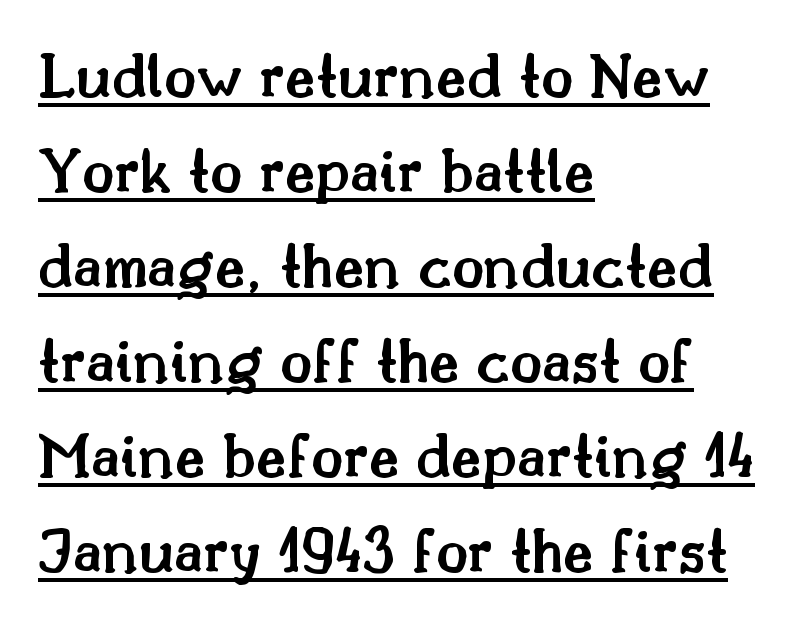
Q: Is the text bold? A: Semi-bold.
Q: Is the text italic (slanted)? A: No, it is upright.
Q: Is the typeface a serif or a sans-serif typeface? A: Serif.
Q: Is the text underlined? A: Yes.
Q: How is the paragraph aligned? A: Left-aligned.
Q: Is the spacing between letters normal or unusually wide? A: Normal.
Q: Is the spacing between lines tight, normal or loose? A: Normal.
Q: Width (condensed, normal, or wide)? A: Normal.
Q: Stroke contrast? A: Medium.
Q: x-height? A: Small.
Q: Monospaced? A: No.
